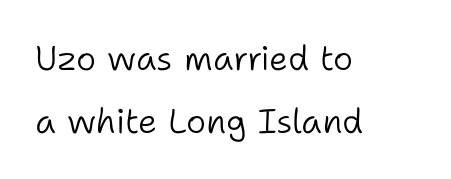
The image shows 34 px light sans-serif type, upright; set left-aligned, line spacing 1.85x, normal letter spacing, not underlined; low stroke contrast and a medium x-height.
